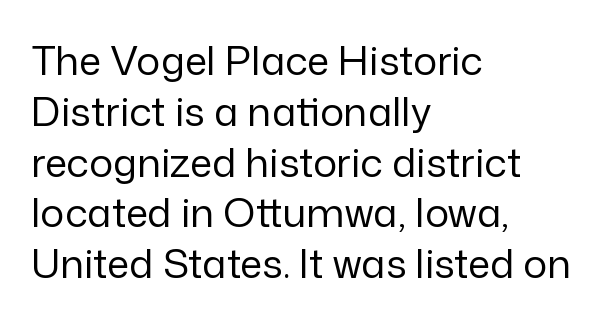
The image shows 40 px regular-weight sans-serif type, upright; set left-aligned, normal line spacing (1.27x), normal letter spacing, not underlined; low stroke contrast and a medium x-height.
